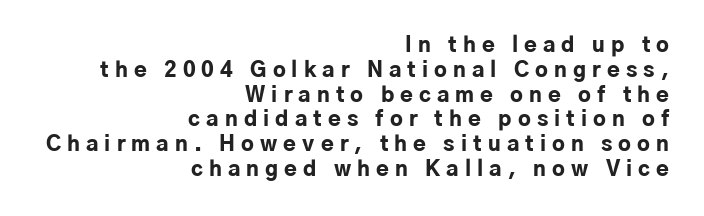
The font is running at its bold setting. The lettering stays uniformly vertical, giving the passage a roman look. Words float on clear page, feet unadorned. This sample is right-justified, so line beginnings fall wherever the words allow. The face used here is rendered with a markedly widened letterfit.
